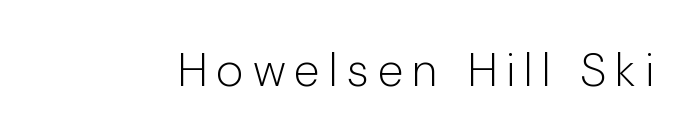
This rendering employs a face without finishing strokes, i.e., a sans-serif. Posture: straight, roman, zero tilt. This sample has the flowing, uneven cadence of proportional lettering. The cut favours lightness, reaching ordinary text weight at its darkest.
